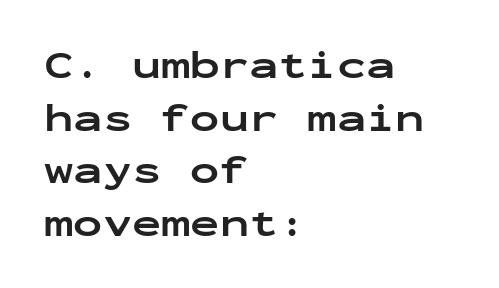
Q: Is the text bold? A: Yes.
Q: Is the text italic (slanted)? A: No, it is upright.
Q: Is the typeface a serif or a sans-serif typeface? A: Sans-serif.
Q: Is the text underlined? A: No.
Q: How is the paragraph aligned? A: Left-aligned.
Q: Is the spacing between letters normal or unusually wide? A: Normal.
Q: Is the spacing between lines tight, normal or loose? A: Normal.
Q: Width (condensed, normal, or wide)? A: Wide.
Q: Stroke contrast? A: Low.
Q: x-height? A: Medium.
Q: Monospaced? A: Yes.
